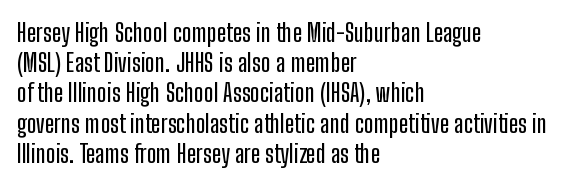
Standard letterfit; no display-style spreading of the glyphs. A typesetter would mark this as roman, not italic. Does the copy run flush right? No — it runs flush left. Words float on clear page, feet unadorned.
